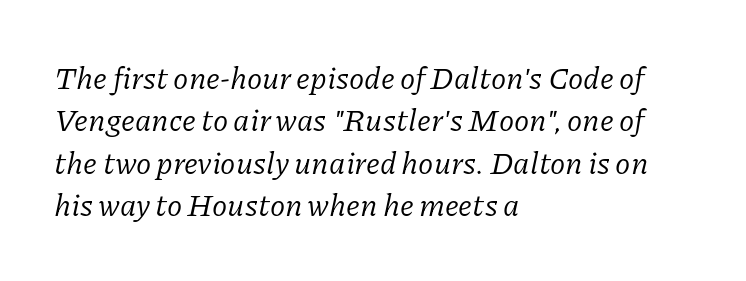
The whole block is typeset with a tilt. Each letter keeps its own natural width here, so spacing adapts to shape. Inter-character spacing is left at the font's built-in metrics. Rule under the text: the space is simply empty.
